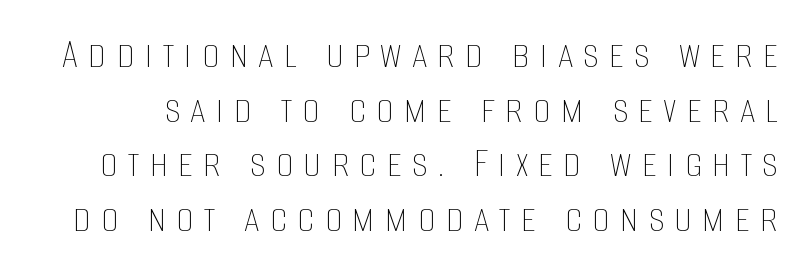
The image shows 44 px thin, condensed type, upright; set line spacing 1.24x, unusually wide letter spacing (+0.23 em), not underlined; low stroke contrast and a large x-height.
